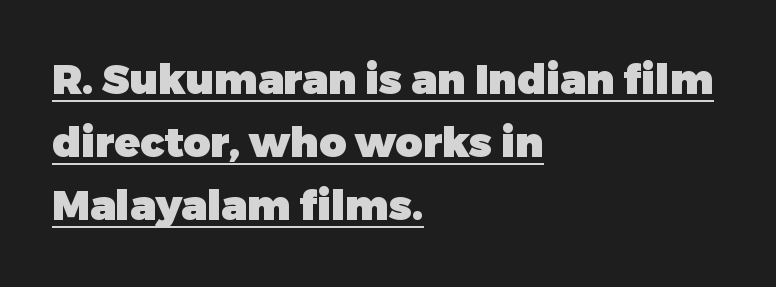
The image shows 42 px heavy sans-serif type, upright; set left-aligned, normal line spacing (1.5x), normal letter spacing, underlined; low stroke contrast and a medium x-height.
